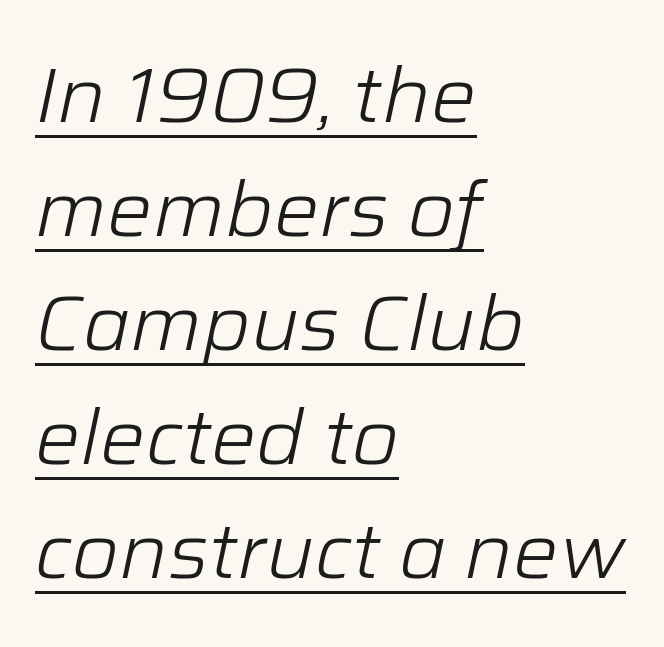
{"italic": "yes", "lean": "right", "slant_degrees": 12, "bold": "no", "weight": "light", "width": "normal", "stroke_contrast": "low", "x_height": "medium", "monospaced": "no", "underline": "yes", "align": "left", "line_spacing": "normal", "line_spacing_ratio": 1.5, "letter_spacing": "normal", "letter_spacing_em": 0.0, "glyph_px": 76}
